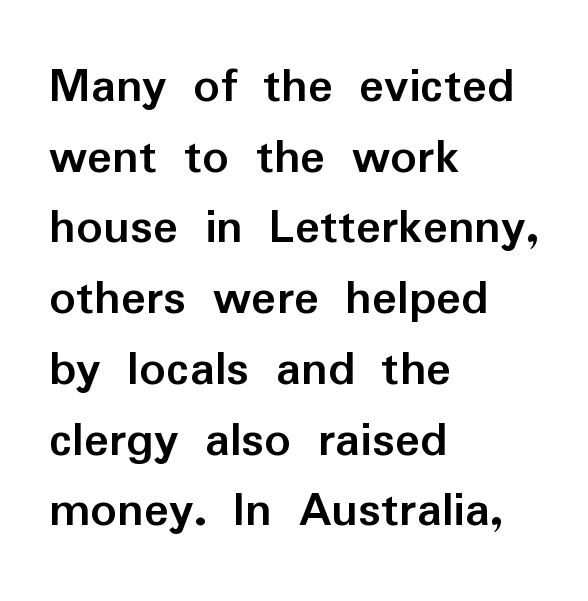
{"serif": "no", "italic": "no", "bold": "yes", "weight": "semibold", "width": "normal", "stroke_contrast": "low", "x_height": "medium", "monospaced": "no", "underline": "no", "align": "left", "line_spacing": "normal", "line_spacing_ratio": 1.36, "letter_spacing": "normal", "letter_spacing_em": 0.0, "glyph_px": 52}
